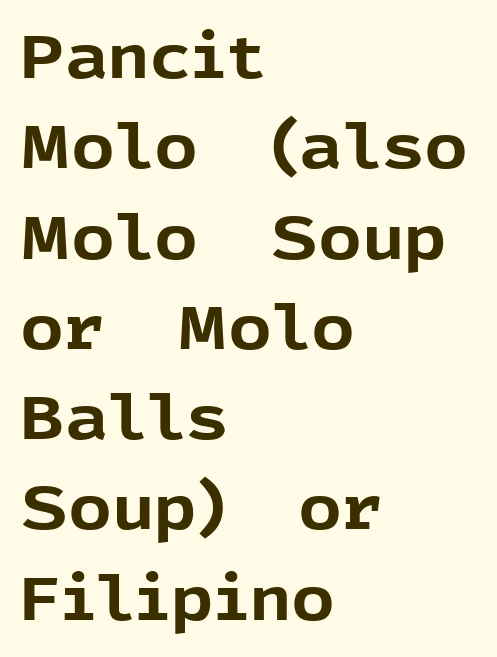
The image shows 61 px bold sans-serif type, upright; set left-aligned, normal line spacing (1.48x), normal letter spacing, not underlined; a medium x-height.
